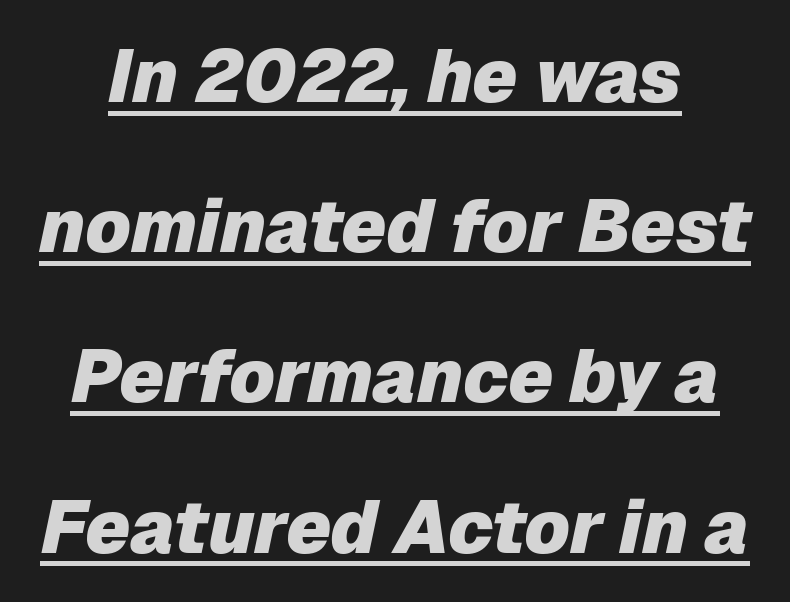
The image shows 74 px heavy type, italic (leaning right); set loose line spacing (2.03x), normal letter spacing, underlined; low stroke contrast and a medium x-height.
